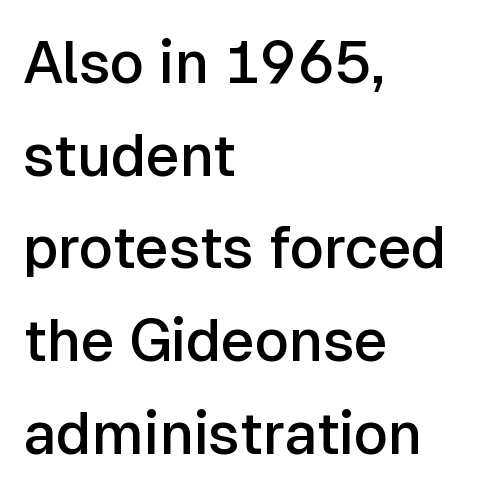
The image shows 59 px semibold sans-serif type, upright; set left-aligned, normal line spacing (1.57x), normal letter spacing, not underlined; low stroke contrast and a medium x-height.
